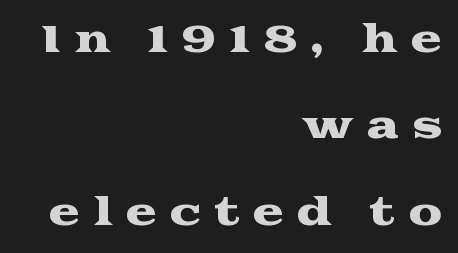
The image shows 38 px wide serif type, upright; set right-aligned, loose line spacing (2.27x), unusually wide letter spacing (+0.33 em), not underlined; medium stroke contrast and a medium x-height.
